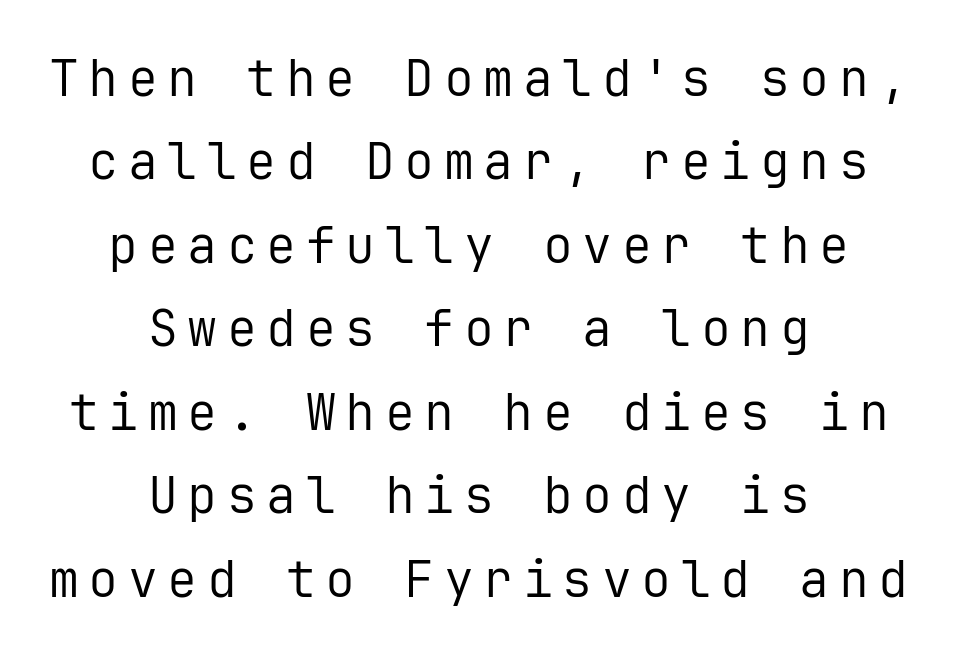
The image shows 50 px regular-weight sans-serif type, upright, monospaced; set centered, normal line spacing (1.67x), not underlined; low stroke contrast and a medium x-height.
